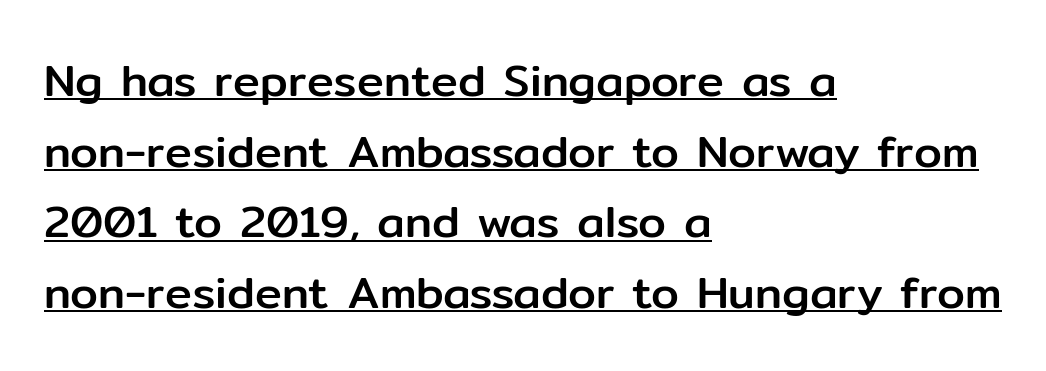
The image shows 45 px sans-serif type, upright; set left-aligned, normal line spacing (1.57x), normal letter spacing, underlined; low stroke contrast and a medium x-height.
